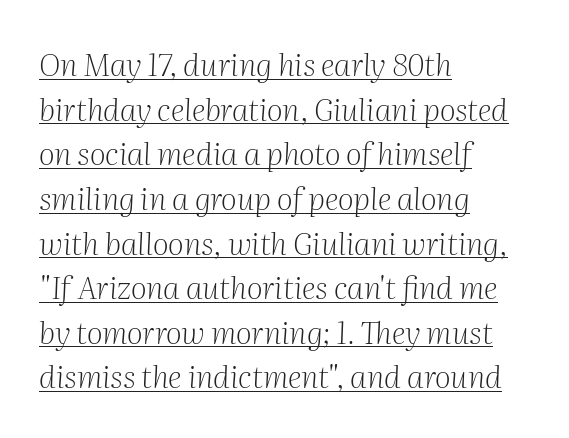
{"serif": "yes", "italic": "yes", "lean": "right", "slant_degrees": 2, "bold": "no", "weight": "light", "width": "normal", "stroke_contrast": "medium", "x_height": "medium", "monospaced": "no", "underline": "yes", "align": "left", "line_spacing": "normal", "line_spacing_ratio": 1.44, "letter_spacing": "normal", "letter_spacing_em": 0.0, "glyph_px": 31}
